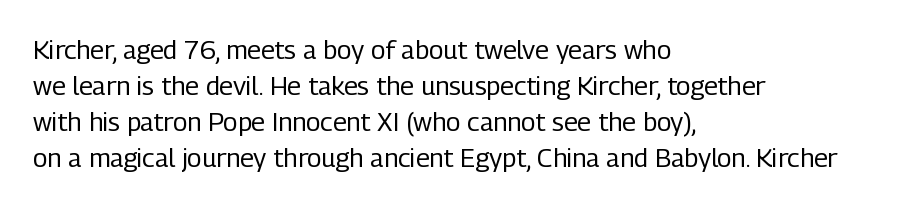
The image shows 26 px text type, upright; set left-aligned, normal line spacing (1.39x), normal letter spacing, not underlined.
